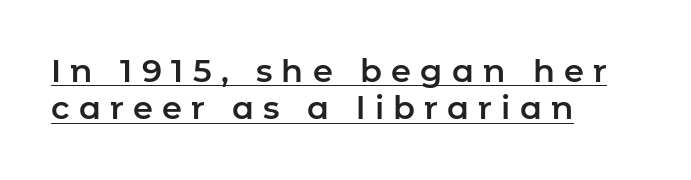
When letters stand straight like this, we call the style roman or upright. Quick note: underline on. This sample uses a sans-serif face. Loose tracking; the words dissolve into strings of separated letters.
